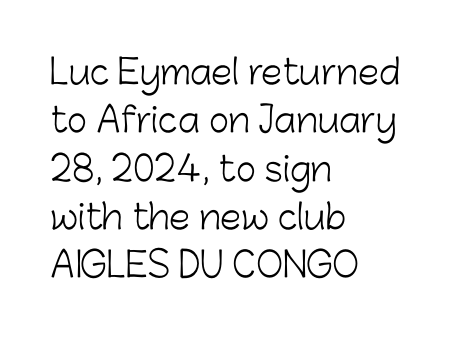
The image shows 34 px light sans-serif type, upright; set left-aligned, normal line spacing (1.42x), normal letter spacing, not underlined; low stroke contrast and a medium x-height.
